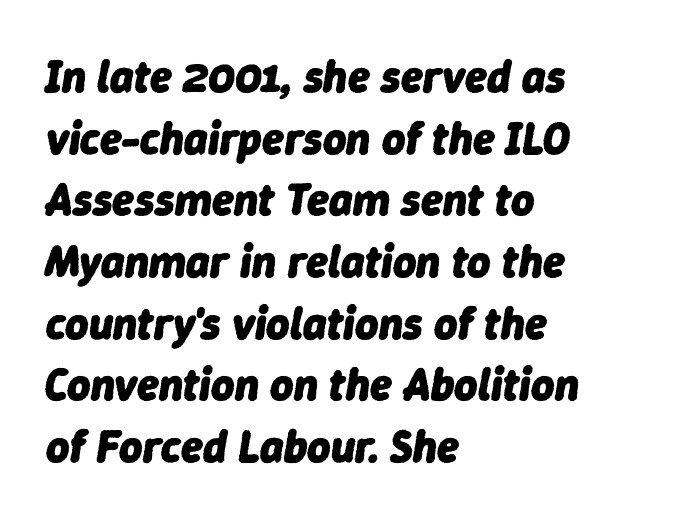
{"italic": "yes", "lean": "right", "slant_degrees": 9, "bold": "yes", "weight": "heavy", "width": "normal", "stroke_contrast": "low", "x_height": "medium", "monospaced": "no", "underline": "no", "align": "left", "line_spacing": "normal", "line_spacing_ratio": 1.37, "letter_spacing": "normal", "letter_spacing_em": 0.0, "glyph_px": 45}
